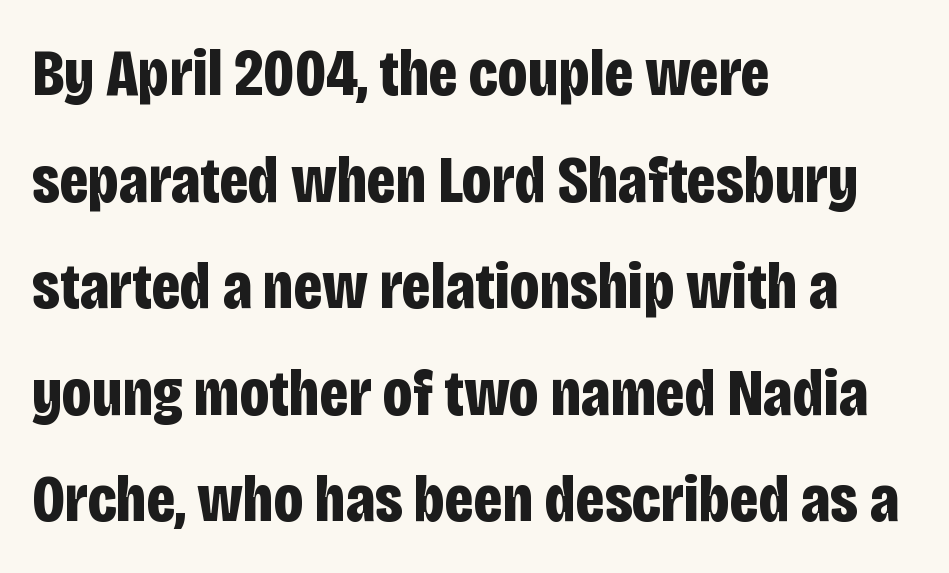
The image shows 67 px bold, condensed sans-serif type, upright; set left-aligned, normal line spacing (1.59x), normal letter spacing, not underlined; low stroke contrast and a large x-height.
